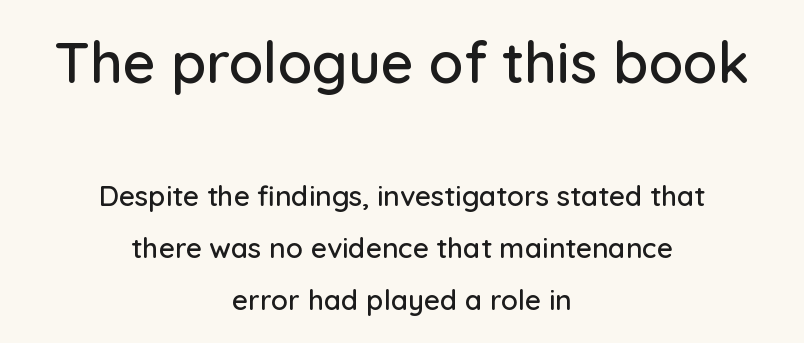
Q: Is the text italic (slanted)? A: No, it is upright.
Q: Is the typeface a serif or a sans-serif typeface? A: Sans-serif.
Q: Is the text underlined? A: No.
Q: How is the paragraph aligned? A: Centered.
Q: Is the spacing between letters normal or unusually wide? A: Normal.
Q: Which block of text is set in a larger size, the first (top) or the second (bottom)? A: The first (top) one.
Q: Width (condensed, normal, or wide)? A: Normal.
Q: Stroke contrast? A: Low.
Q: x-height? A: Medium.
Q: Monospaced? A: No.
